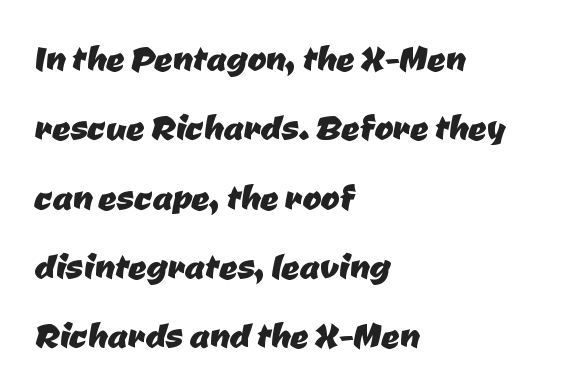
Normally led — the rows are evenly, conventionally spaced. Spacing verdict: proportional, widths tailored to each character. This rendering uses left alignment, leaving the right contour irregular. Only glyphs here, with clear space below each row.
